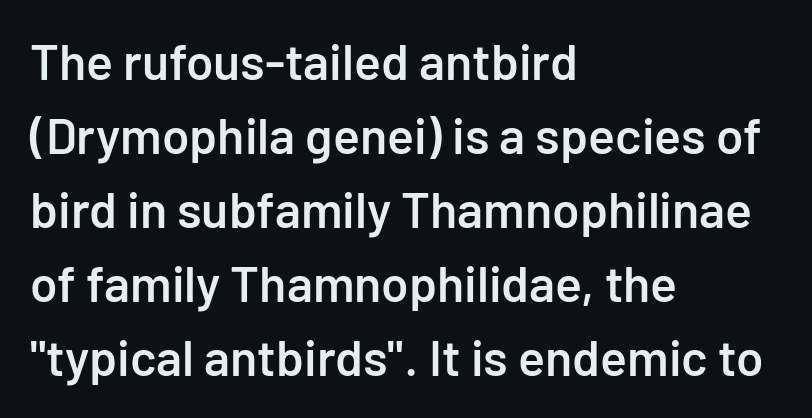
{"serif": "no", "italic": "no", "bold": "semi", "weight": "semibold", "width": "normal", "stroke_contrast": "low", "x_height": "medium", "monospaced": "no", "underline": "no", "align": "left", "line_spacing": "normal", "line_spacing_ratio": 1.48, "letter_spacing": "normal", "letter_spacing_em": 0.0, "glyph_px": 50}
